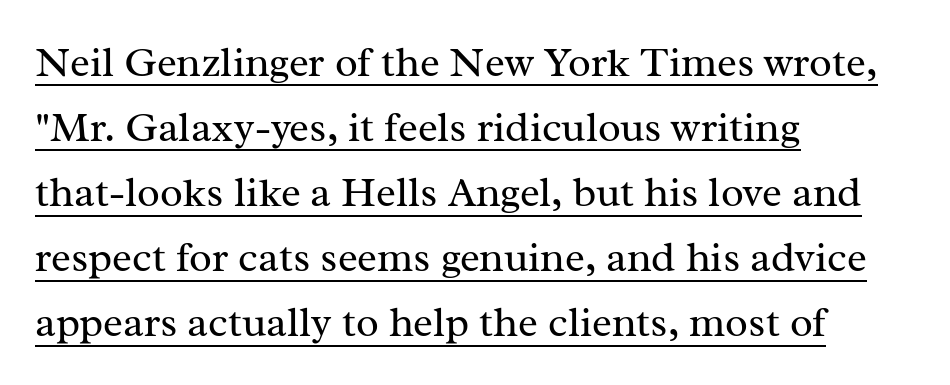
The glyphs are accompanied by a horizontal stroke just below them. Bold? No — there's no thickening of the strokes. The axis of the letterforms is exactly vertical. The letters carry serifs — small finishing strokes at the ends of their stems. A typesetter would call this leading conventional body-copy spacing.
